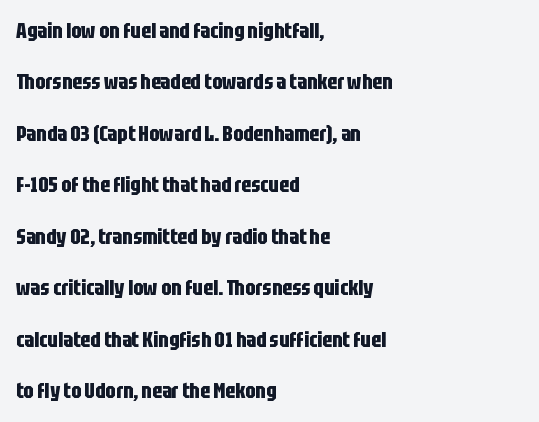
The letters stand upright; this is a roman face. Letter spacing: default. In terms of weight, the rendering is a true, heavy bold. The lines are quadded left. The block of text is sparse from top to bottom, with ample space between rows. Just letters on the line, the space beneath them empty.
